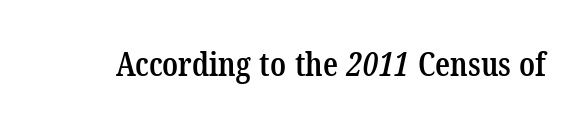
{"serif": "yes", "bold": "semi", "weight": "semibold", "width": "condensed", "stroke_contrast": "low", "x_height": "medium", "monospaced": "no", "underline": "no", "letter_spacing": "normal", "letter_spacing_em": 0.0, "glyph_px": 33}
